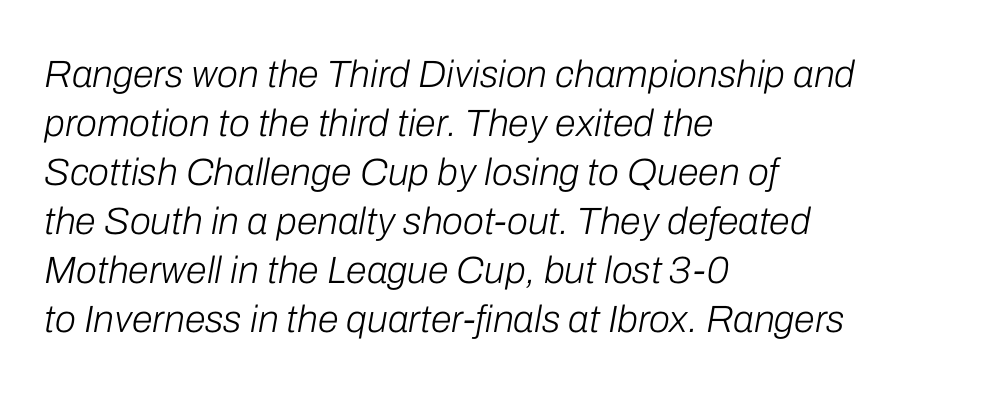
The image shows 38 px light type, italic (leaning right); set left-aligned, normal line spacing (1.29x), normal letter spacing, not underlined; low stroke contrast and a medium x-height.
